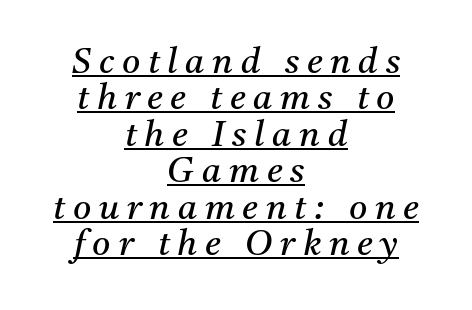
The image shows 35 px regular-weight serif type, italic (leaning right); set centered, tight line spacing (1.04x), unusually wide letter spacing (+0.22 em), underlined; medium stroke contrast and a medium x-height.
